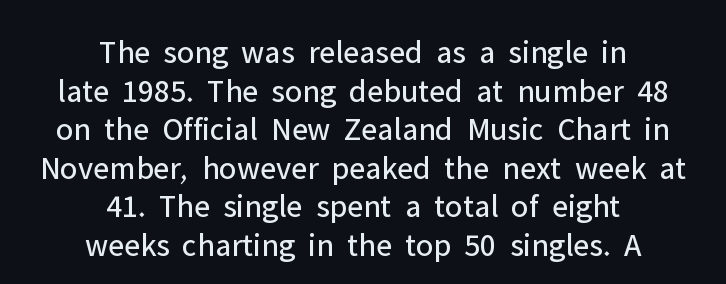
Line starts and ends both wander, symmetrically. These glyphs show unthickened strokes, regular width or finer. Lines of text with bare space underneath. Does the type have serifs? No, each stem ends abruptly.
